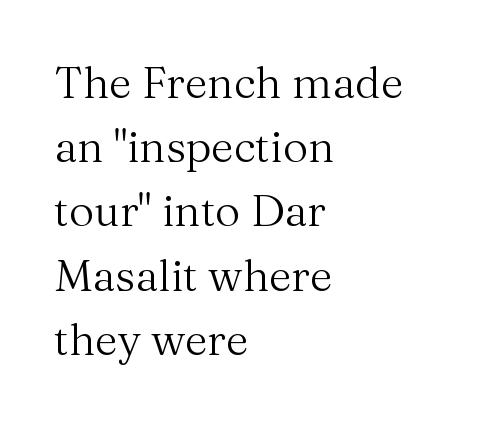
Compared with typical body copy, the letter spacing here is the same. Decoration check: the copy has no underline. The ragged edge is on the right, which tells us the setting is flush left. The block of text has a typical density, with ordinary space between rows. Stroke mass is kept to a normal reading level or below.
